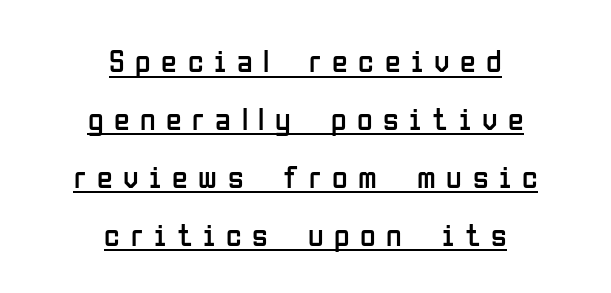
The letters look calm and open, with moderate or lighter stems. A centered setting, common on invitations and titles, is used for this passage. The letters advance in unequal steps, a hallmark of proportional type. Rendered with straight, roman letterforms.
